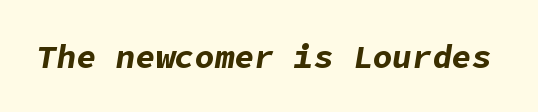
Bold? Absolutely — the strokes are thick and heavy. Tracking value appears to be zero — textbook default spacing. Posture: slanted. Honestly, there is no underline to notice here at all.
